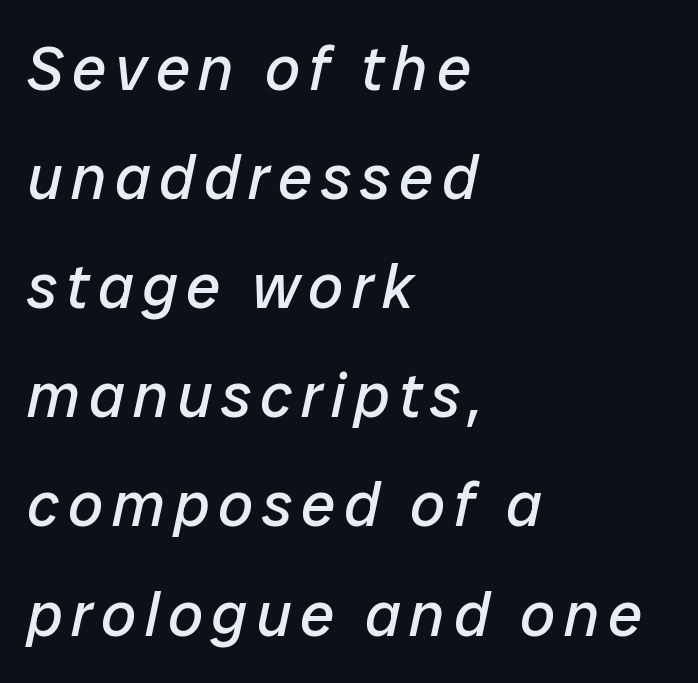
{"italic": "yes", "lean": "right", "slant_degrees": 12, "bold": "no", "weight": "regular", "width": "normal", "stroke_contrast": "low", "x_height": "medium", "monospaced": "no", "underline": "no", "align": "left", "line_spacing_ratio": 1.76, "glyph_px": 62}
